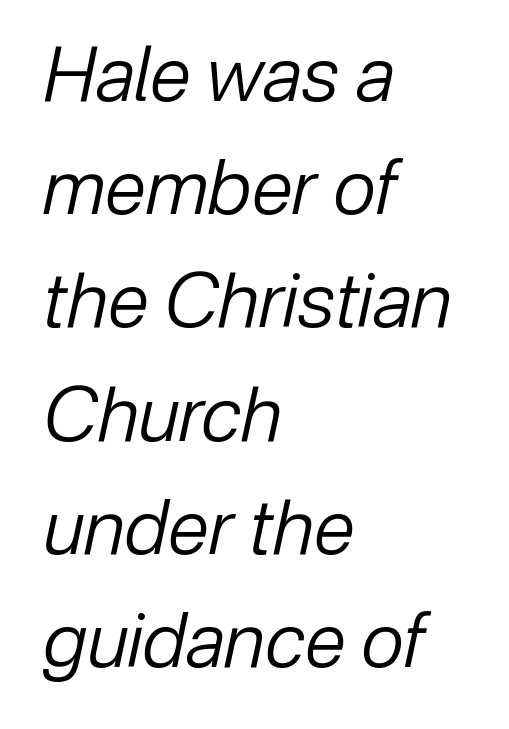
The strokes are not fattened; the text isn't bold. The specimen omits any rule beneath the text block's lines. Summary of vertical rhythm: regular, with standard interline spacing. The rendering keeps characters at their native spacing. Slanted lettering throughout.
